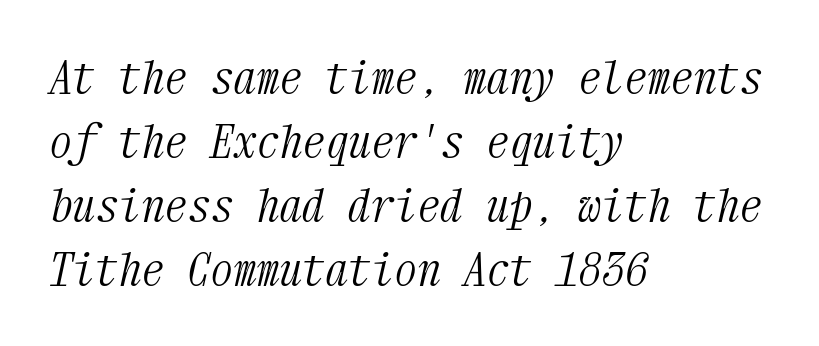
{"serif": "yes", "italic": "yes", "lean": "right", "slant_degrees": 12, "bold": "no", "weight": "light", "width": "condensed", "stroke_contrast": "medium", "x_height": "medium", "monospaced": "yes", "underline": "no", "align": "left", "line_spacing": "normal", "line_spacing_ratio": 1.39, "letter_spacing": "normal", "letter_spacing_em": 0.0, "glyph_px": 46}
